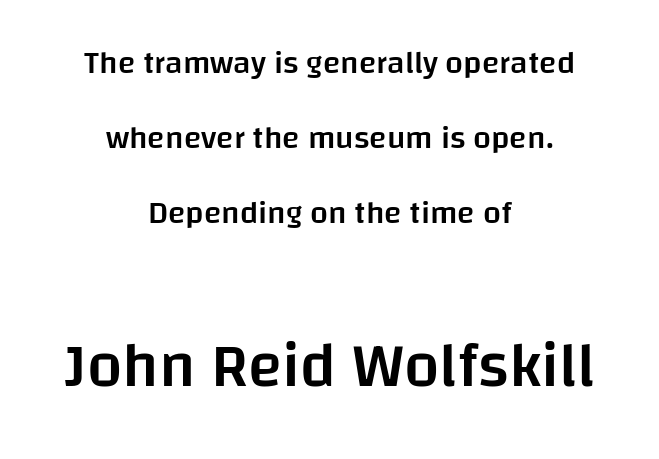
{"serif": "no", "italic": "no", "bold": "semi", "weight": "semibold", "width": "normal", "stroke_contrast": "low", "x_height": "large", "monospaced": "no", "underline": "no", "align": "center", "line_spacing": "loose", "line_spacing_ratio": 2.34, "letter_spacing": "normal", "letter_spacing_em": 0.0, "larger_block": "second", "size_ratio": 1.97, "glyph_px": 63}
